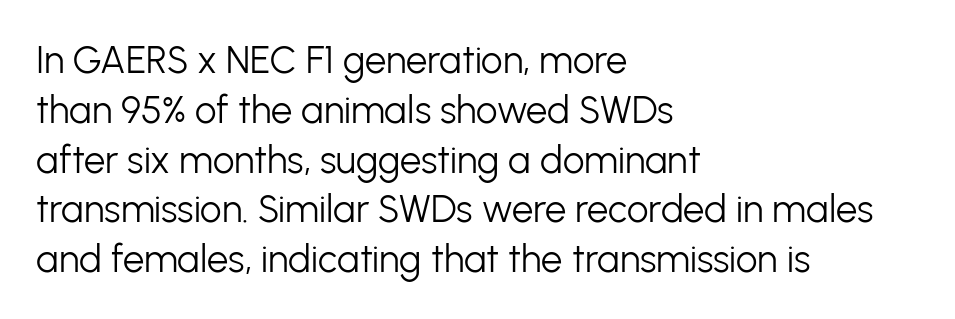
{"serif": "no", "italic": "no", "bold": "no", "weight": "light", "width": "normal", "stroke_contrast": "low", "x_height": "medium", "monospaced": "no", "underline": "no", "align": "left", "line_spacing": "normal", "line_spacing_ratio": 1.31, "letter_spacing": "normal", "letter_spacing_em": 0.0, "glyph_px": 38}
